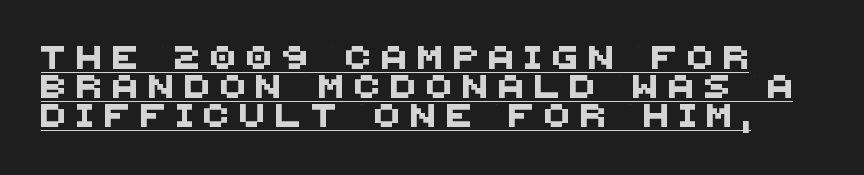
{"underline": "yes", "line_spacing": "normal", "line_spacing_ratio": 1.27, "letter_spacing": "wide", "letter_spacing_em": 0.49, "glyph_px": 23}
